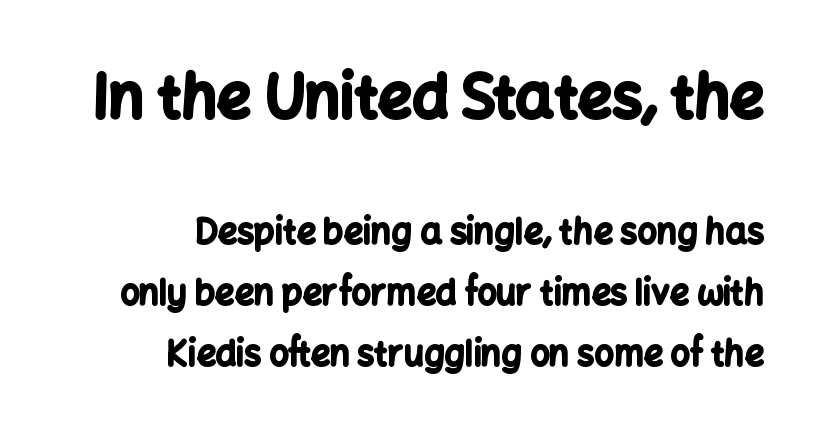
Q: Is the text bold? A: Yes.
Q: Is the text italic (slanted)? A: No, it is upright.
Q: Is the typeface a serif or a sans-serif typeface? A: Sans-serif.
Q: Is the text underlined? A: No.
Q: How is the paragraph aligned? A: Right-aligned.
Q: Is the spacing between letters normal or unusually wide? A: Normal.
Q: Which block of text is set in a larger size, the first (top) or the second (bottom)? A: The first (top) one.
Q: Width (condensed, normal, or wide)? A: Normal.
Q: Stroke contrast? A: Low.
Q: x-height? A: Medium.
Q: Monospaced? A: No.
